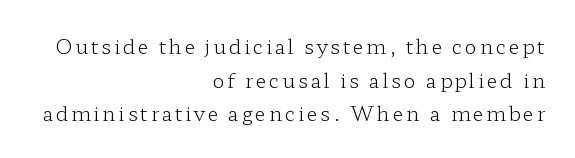
Interline gaps are of average width in this sample. Characters remain perfectly vertical along every line. Nobody drew a line under any word here. The typeface has the unassuming heft of standard copy or less.
